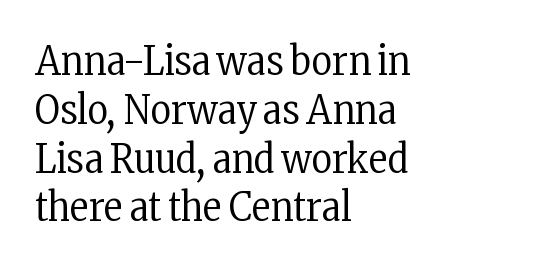
{"serif": "yes", "italic": "no", "bold": "no", "weight": "regular", "width": "condensed", "stroke_contrast": "low", "x_height": "medium", "monospaced": "no", "underline": "no", "align": "left", "line_spacing_ratio": 1.22, "letter_spacing": "normal", "letter_spacing_em": 0.0, "glyph_px": 40}
